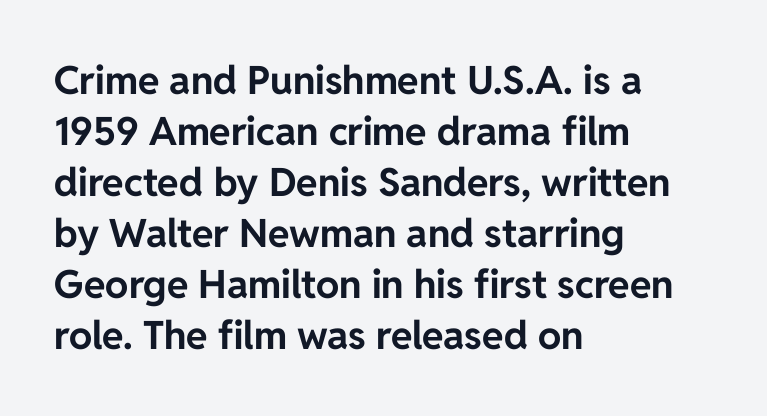
Q: Is the text bold? A: Yes.
Q: Is the text italic (slanted)? A: No, it is upright.
Q: Is the typeface a serif or a sans-serif typeface? A: Sans-serif.
Q: Is the text underlined? A: No.
Q: How is the paragraph aligned? A: Left-aligned.
Q: Is the spacing between letters normal or unusually wide? A: Normal.
Q: Is the spacing between lines tight, normal or loose? A: Normal.
Q: Width (condensed, normal, or wide)? A: Normal.
Q: Stroke contrast? A: Low.
Q: x-height? A: Medium.
Q: Monospaced? A: No.
